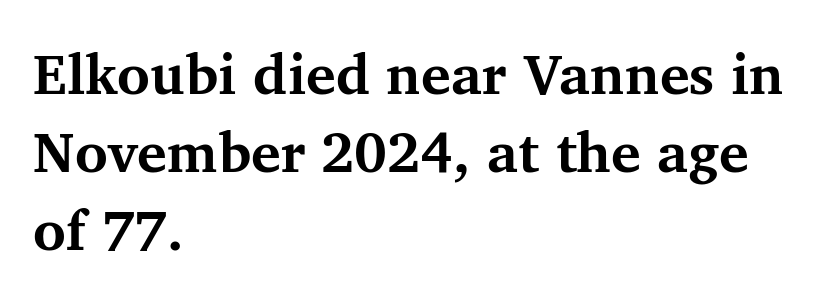
In terms of posture, this sample is upright. Character widths vary here, with narrow letters taking less room than wide ones. Standard letterfit; no display-style spreading of the glyphs. The font family rendered here belongs to the serif group.
